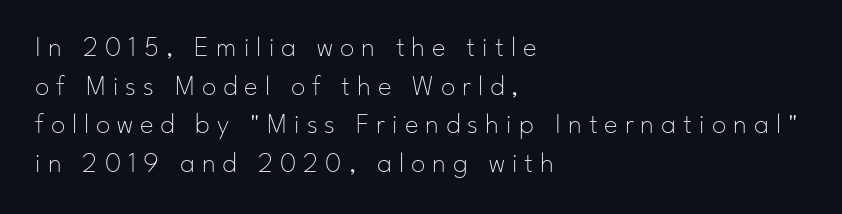
The image shows 29 px thin sans-serif type, upright; set left-aligned, normal line spacing (1.33x), unusually wide letter spacing (+0.24 em), not underlined; low stroke contrast and a small x-height.
